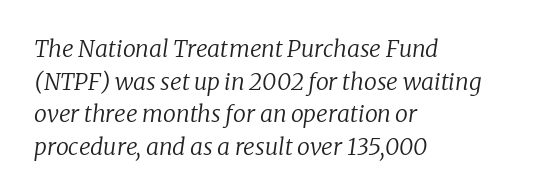
Q: Is the text bold? A: No.
Q: Is the text italic (slanted)? A: Yes, it leans right by about 8 degrees.
Q: Is the text underlined? A: No.
Q: How is the paragraph aligned? A: Left-aligned.
Q: Is the spacing between letters normal or unusually wide? A: Normal.
Q: Is the spacing between lines tight, normal or loose? A: Normal.
